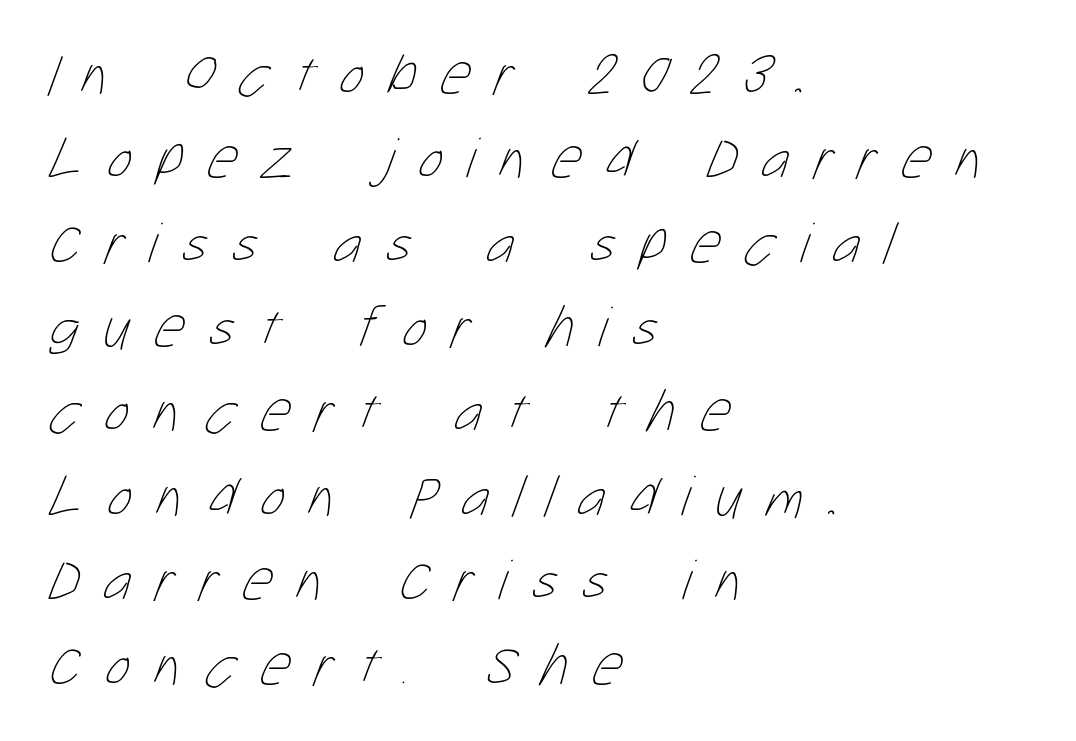
Q: Is the text bold? A: No.
Q: Is the text underlined? A: No.
Q: How is the paragraph aligned? A: Left-aligned.
Q: Is the spacing between letters normal or unusually wide? A: Unusually wide.
Q: Is the spacing between lines tight, normal or loose? A: Normal.
Q: Width (condensed, normal, or wide)? A: Condensed.
Q: Stroke contrast? A: Low.
Q: x-height? A: Medium.
Q: Monospaced? A: No.
